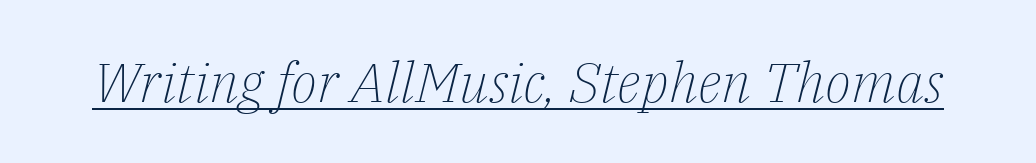
The image shows 55 px light serif type, italic (leaning right); set normal letter spacing, underlined; low stroke contrast and a medium x-height.
